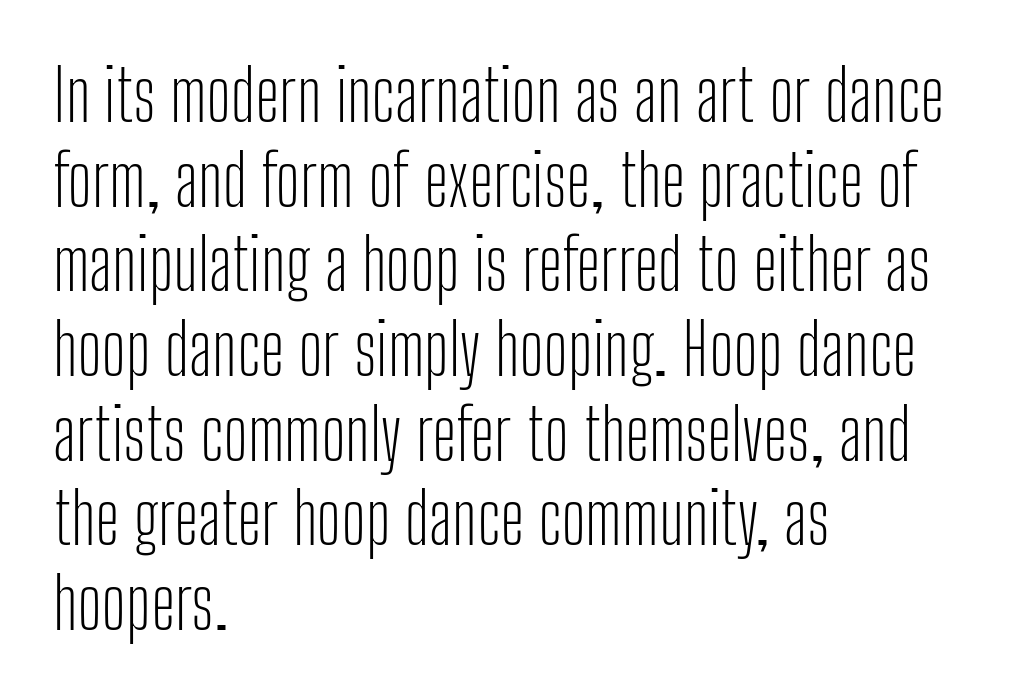
The image shows 70 px light, condensed sans-serif type, upright; set left-aligned, line spacing 1.21x, normal letter spacing, not underlined; low stroke contrast and a medium x-height.
